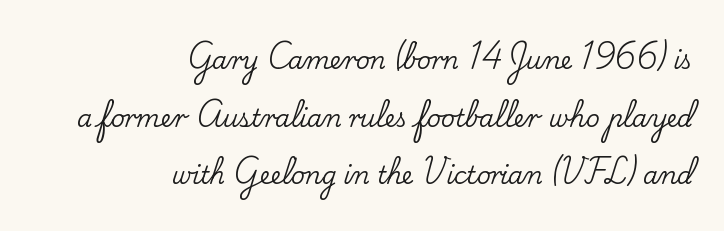
The image shows 24 px text type; set right-aligned, loose line spacing (2.4x), normal letter spacing, not underlined.
